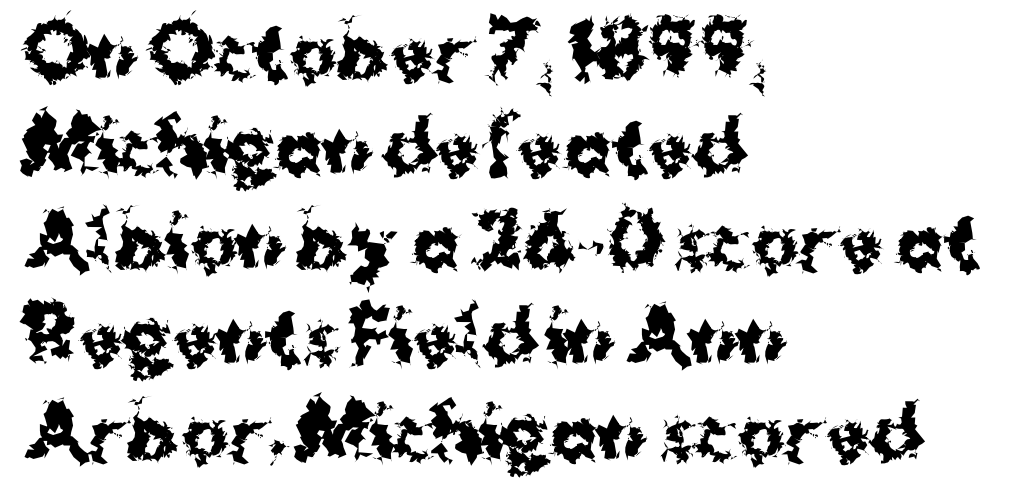
Q: Is the text bold? A: Yes.
Q: Is the text italic (slanted)? A: No, it is upright.
Q: Is the typeface a serif or a sans-serif typeface? A: Sans-serif.
Q: Is the text underlined? A: No.
Q: How is the paragraph aligned? A: Left-aligned.
Q: Is the spacing between letters normal or unusually wide? A: Normal.
Q: Is the spacing between lines tight, normal or loose? A: Normal.
Q: Width (condensed, normal, or wide)? A: Normal.
Q: Stroke contrast? A: Medium.
Q: x-height? A: Medium.
Q: Monospaced? A: No.
